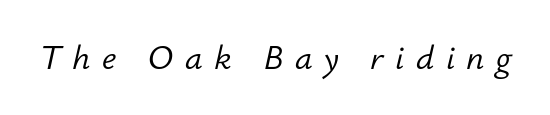
The image shows 33 px light type, italic (leaning right); set unusually wide letter spacing (+0.35 em), not underlined; low stroke contrast and a small x-height.
